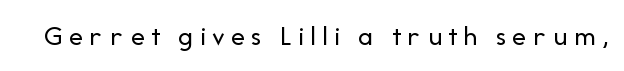
Q: Is the text bold? A: No.
Q: Is the text italic (slanted)? A: No, it is upright.
Q: Is the typeface a serif or a sans-serif typeface? A: Sans-serif.
Q: Is the text underlined? A: No.
Q: Is the spacing between letters normal or unusually wide? A: Unusually wide.
Q: Width (condensed, normal, or wide)? A: Normal.
Q: Stroke contrast? A: Low.
Q: x-height? A: Medium.
Q: Monospaced? A: No.
